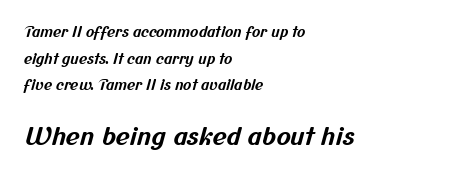
{"bold": "yes", "underline": "no", "align": "left", "line_spacing": "loose", "line_spacing_ratio": 1.91, "letter_spacing": "normal", "letter_spacing_em": 0.0, "larger_block": "second", "size_ratio": 1.71, "glyph_px": 24}
